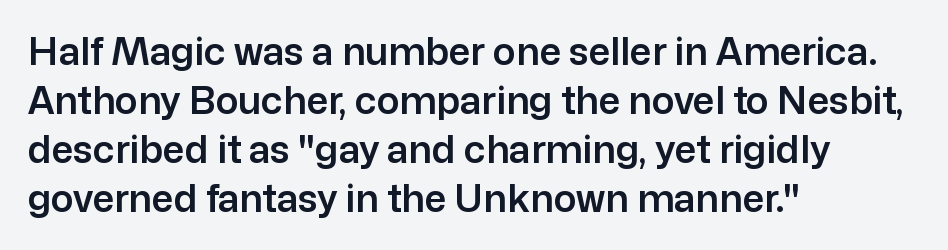
{"serif": "no", "italic": "no", "width": "normal", "stroke_contrast": "low", "x_height": "medium", "monospaced": "no", "underline": "no", "align": "left", "line_spacing": "normal", "line_spacing_ratio": 1.29, "letter_spacing": "normal", "letter_spacing_em": 0.0, "glyph_px": 38}
